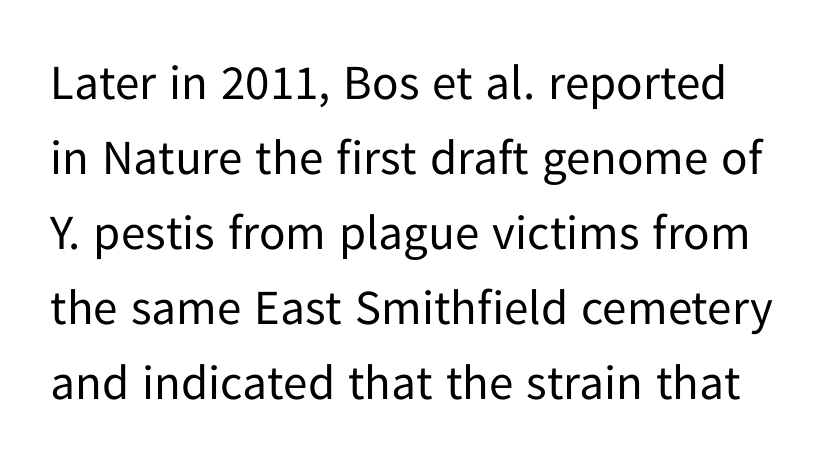
{"serif": "no", "italic": "no", "bold": "no", "weight": "regular", "width": "normal", "stroke_contrast": "low", "x_height": "medium", "monospaced": "no", "underline": "no", "line_spacing": "normal", "line_spacing_ratio": 1.53, "letter_spacing": "normal", "letter_spacing_em": 0.0, "glyph_px": 49}
